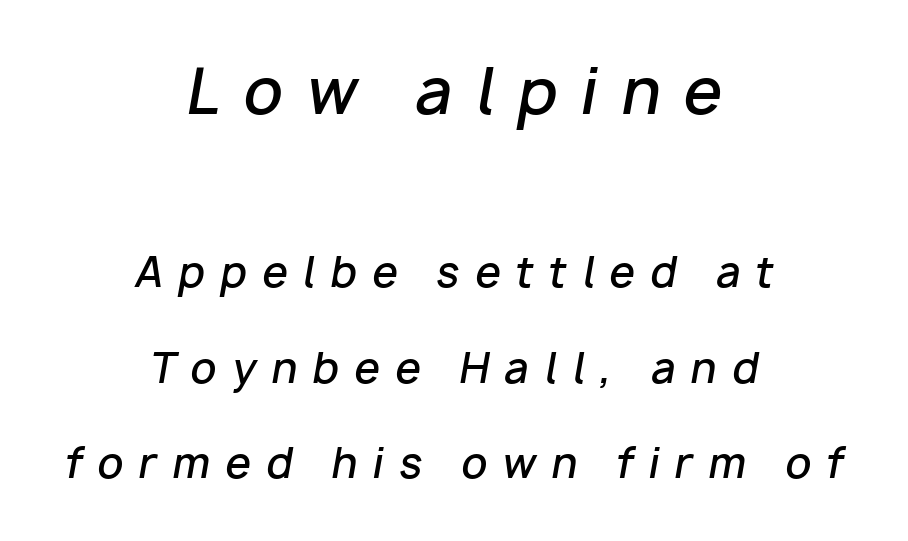
Horizontal bands of white between lines are thick stripes. Weight: semibold (demi). Inter-character spacing is expanded well beyond the font's built-in metrics. The words here are not underlined.
